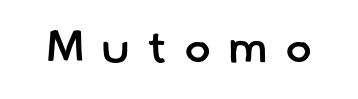
Descenders are the only things crossing below the line. The designer went with a sans here, leaving each stem footless. Note the varied advance widths — an 'i' is clearly narrower than an 'm'. In terms of letterspacing, this is a distinctly airy, spread setting. Emphasis by weight is partial: semibold.
